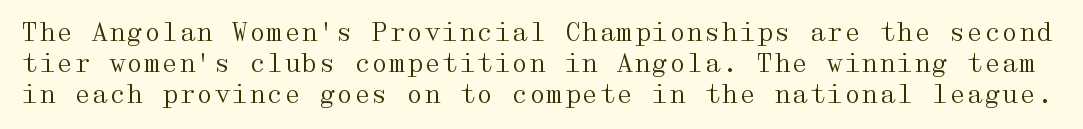
{"italic": "no", "bold": "no", "underline": "no", "line_spacing_ratio": 1.24, "letter_spacing": "normal", "letter_spacing_em": 0.0, "glyph_px": 25}
